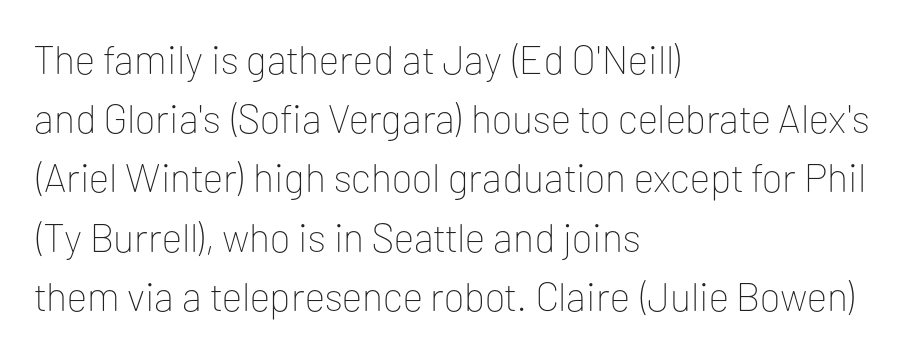
{"serif": "no", "italic": "no", "bold": "no", "weight": "thin", "width": "normal", "stroke_contrast": "low", "x_height": "medium", "monospaced": "no", "underline": "no", "align": "left", "line_spacing": "normal", "line_spacing_ratio": 1.48, "letter_spacing": "normal", "letter_spacing_em": 0.0, "glyph_px": 40}
